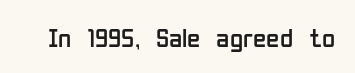
Has an underline been added? It has not. The type is set solid horizontally, with unmodified tracking. The characters are drawn with everyday or finer stroke widths. Every character sits straight up, as roman type does.
